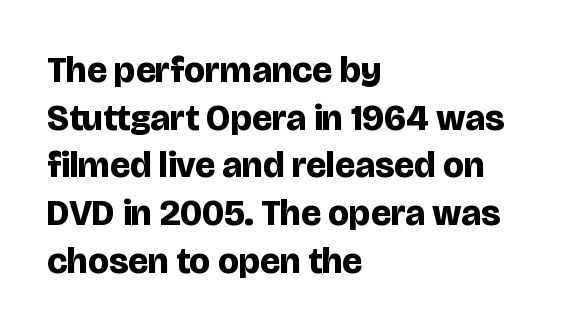
The image shows 37 px bold sans-serif type, upright; set left-aligned, normal line spacing (1.29x), normal letter spacing, not underlined; low stroke contrast and a large x-height.
